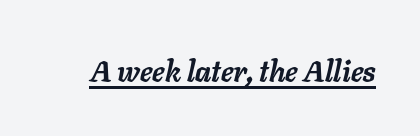
When letters slant like this, we call the style italic. The specimen includes a rule beneath the text block's lines. Note the varied advance widths — an 'i' is clearly narrower than an 'm'. The line texture is even and compact thanks to regular tracking. Plenty of ink on the page — the face is bold.
